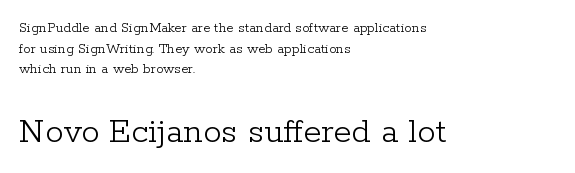
The image shows 37 px light serif type, upright; set left-aligned, normal line spacing (1.38x), normal letter spacing, not underlined; the second (bottom) block is 2.47x larger; low stroke contrast and a medium x-height.
